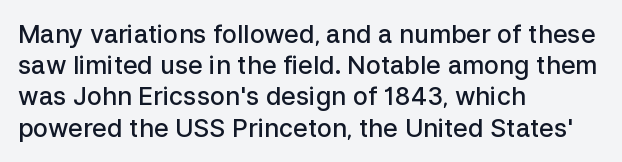
The vertical gap from one line to the next is medium. This sample is left-justified, so line endings fall wherever the words run out. Check under the words: just untouched page. Honestly, the letter spacing is just normal — you wouldn't notice it. Does the lettering tilt? It doesn't — this is upright. Typesetter's note: demi weight, one step under bold.
